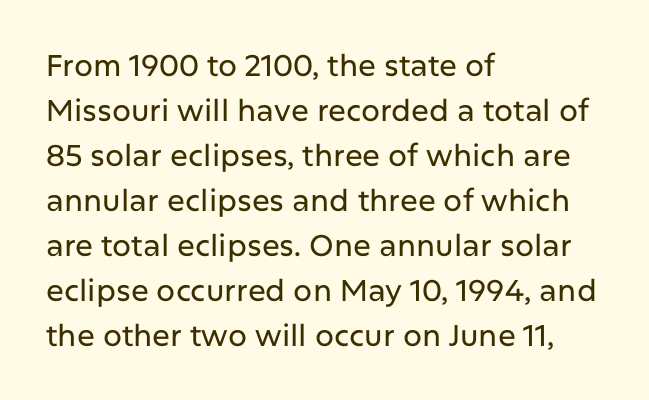
The specimen omits any rule beneath the text block's lines. The setting favours the left margin, as ordinary paragraphs usually do. How would I describe the line gaps? Plain and ordinary. The face used here is rendered with its standard letterfit.
